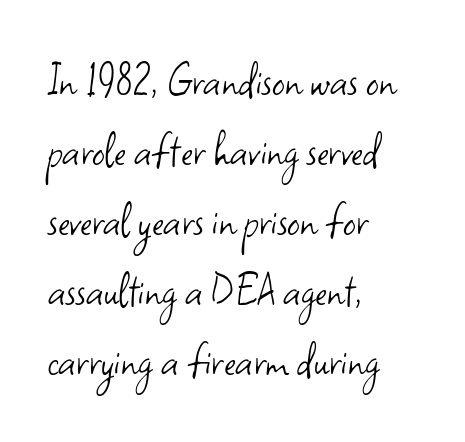
{"serif": "no", "bold": "no", "weight": "light", "width": "normal", "stroke_contrast": "low", "x_height": "small", "monospaced": "no", "underline": "no", "align": "left", "line_spacing": "normal", "line_spacing_ratio": 1.4, "letter_spacing": "normal", "letter_spacing_em": 0.0, "glyph_px": 50}
